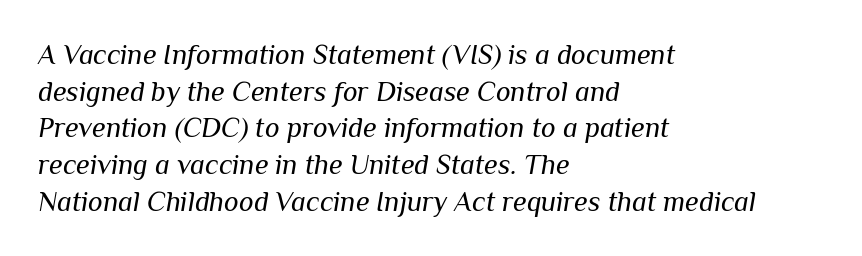
{"italic": "yes", "lean": "right", "slant_degrees": 10, "bold": "no", "weight": "regular", "width": "normal", "stroke_contrast": "medium", "x_height": "medium", "monospaced": "no", "underline": "no", "align": "left", "line_spacing": "normal", "line_spacing_ratio": 1.31, "letter_spacing": "normal", "letter_spacing_em": 0.0, "glyph_px": 28}
